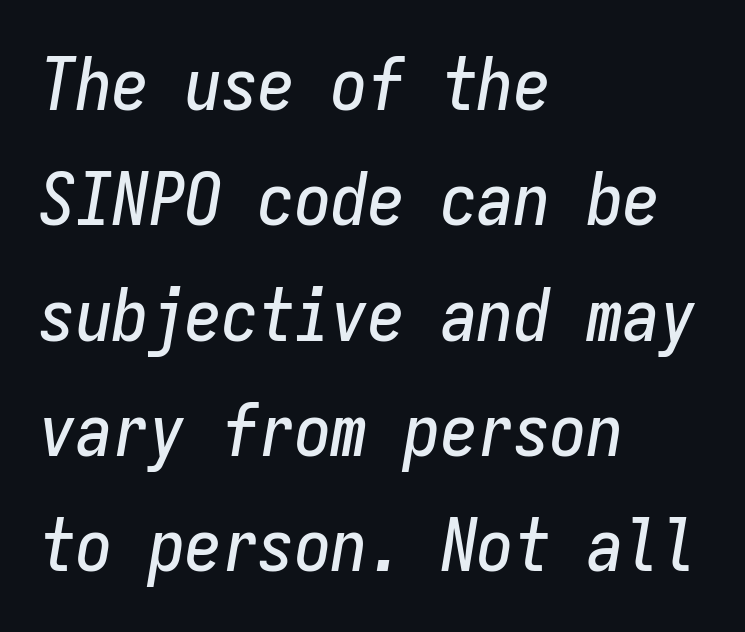
{"italic": "yes", "lean": "right", "slant_degrees": 9, "width": "condensed", "stroke_contrast": "low", "x_height": "medium", "monospaced": "yes", "underline": "no", "align": "left", "line_spacing": "normal", "line_spacing_ratio": 1.58, "letter_spacing": "normal", "letter_spacing_em": 0.0, "glyph_px": 73}
